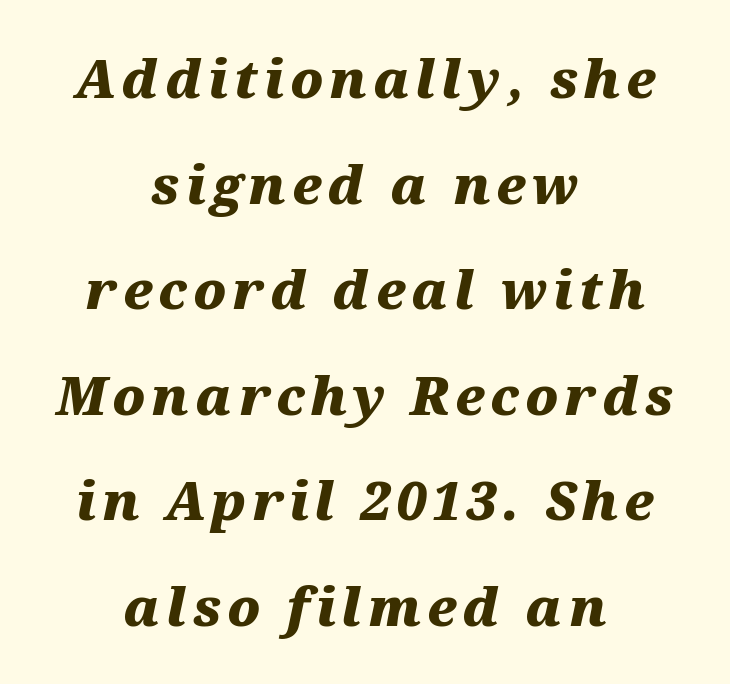
Q: Is the text bold? A: Yes.
Q: Is the text italic (slanted)? A: Yes, it leans right by about 12 degrees.
Q: Is the text underlined? A: No.
Q: How is the paragraph aligned? A: Centered.
Q: Is the spacing between lines tight, normal or loose? A: Loose.
Q: Width (condensed, normal, or wide)? A: Wide.
Q: Stroke contrast? A: Medium.
Q: x-height? A: Medium.
Q: Monospaced? A: No.
